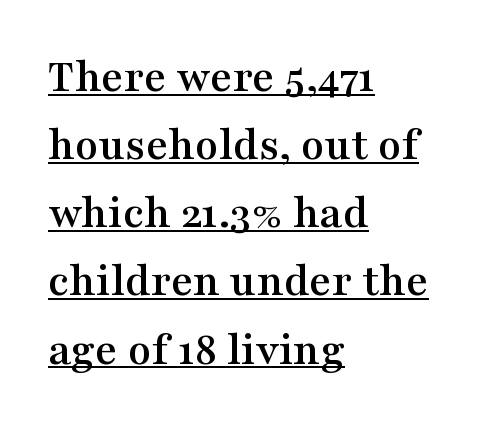
Q: Is the text italic (slanted)? A: No, it is upright.
Q: Is the typeface a serif or a sans-serif typeface? A: Serif.
Q: Is the text underlined? A: Yes.
Q: How is the paragraph aligned? A: Left-aligned.
Q: Is the spacing between letters normal or unusually wide? A: Normal.
Q: Is the spacing between lines tight, normal or loose? A: Normal.
Q: Width (condensed, normal, or wide)? A: Wide.
Q: Stroke contrast? A: Medium.
Q: x-height? A: Medium.
Q: Monospaced? A: No.
